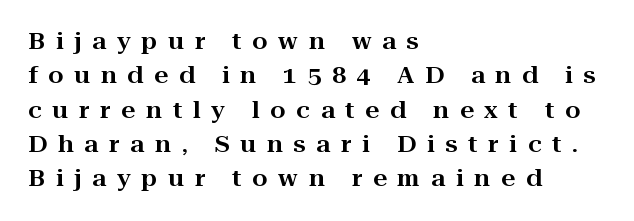
The image shows 22 px text type, upright; set left-aligned, normal line spacing (1.56x), unusually wide letter spacing (+0.49 em), not underlined.
